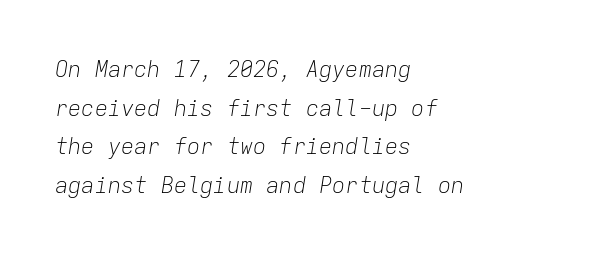
{"italic": "yes", "lean": "right", "slant_degrees": 9, "bold": "no", "underline": "no", "align": "left", "line_spacing_ratio": 1.76, "letter_spacing": "normal", "letter_spacing_em": 0.0, "glyph_px": 22}
